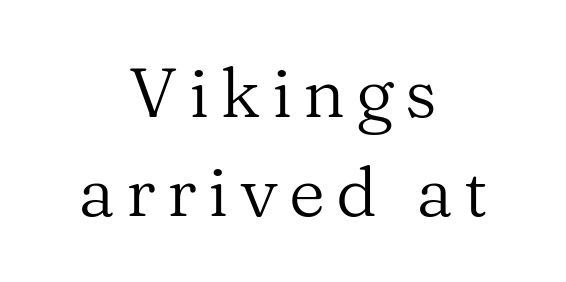
{"serif": "yes", "italic": "no", "bold": "no", "weight": "regular", "width": "normal", "stroke_contrast": "medium", "x_height": "medium", "monospaced": "no", "underline": "no", "align": "center", "line_spacing": "normal", "line_spacing_ratio": 1.41, "glyph_px": 70}
